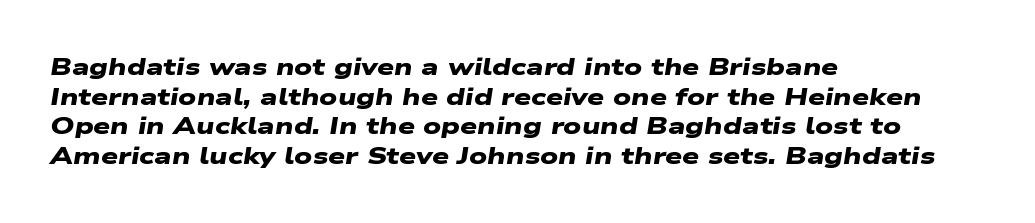
A classic flush-left, rag-right setting is used for this passage. You could call the tracking neutral — neither tight nor loose. The space directly below the letters is spotless. Weight check: bold — yes, fully.
